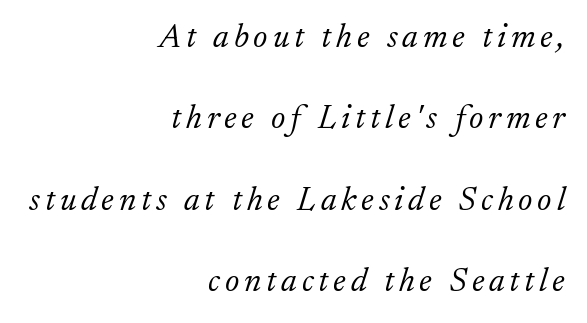
The image shows 34 px light serif type, italic (leaning right); set right-aligned, loose line spacing (2.39x), not underlined; low stroke contrast and a small x-height.
